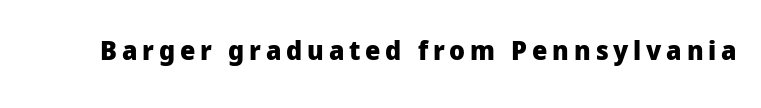
The image shows 27 px bold type, upright; set not underlined.
